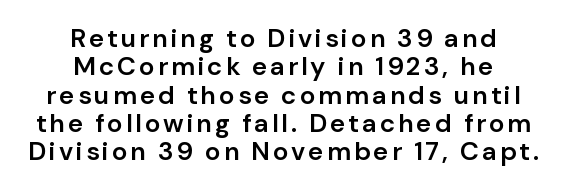
The image shows 26 px text type, upright; set centered, tight line spacing (1.09x), not underlined.
